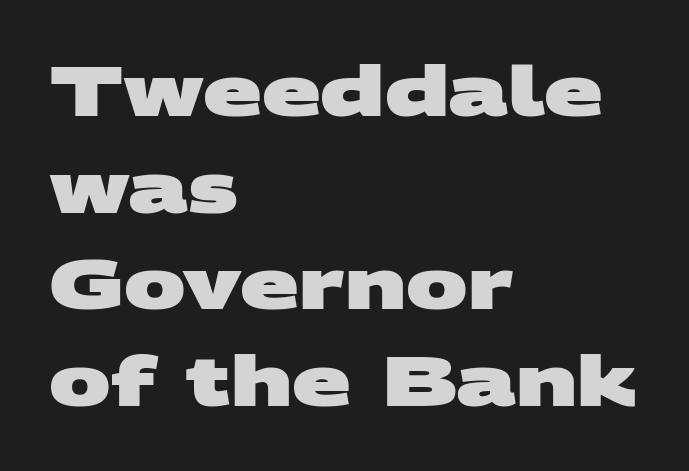
Q: Is the text bold? A: Yes.
Q: Is the typeface a serif or a sans-serif typeface? A: Sans-serif.
Q: Is the text underlined? A: No.
Q: How is the paragraph aligned? A: Left-aligned.
Q: Is the spacing between letters normal or unusually wide? A: Normal.
Q: Is the spacing between lines tight, normal or loose? A: Normal.
Q: Width (condensed, normal, or wide)? A: Wide.
Q: Stroke contrast? A: Medium.
Q: x-height? A: Large.
Q: Monospaced? A: No.
